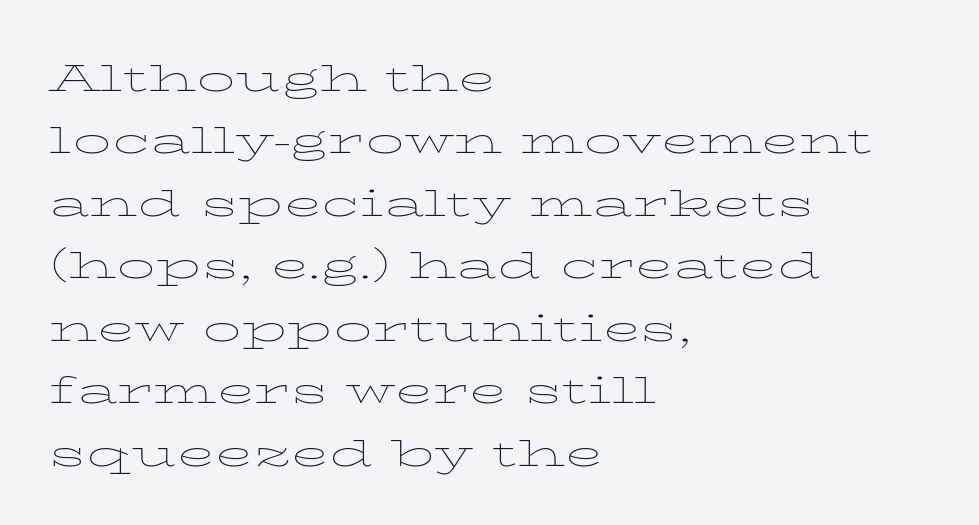
The face used here is proportionally spaced, like ordinary book or web type. Ink coverage per letter is moderate at most. Posture: straight, roman, zero tilt. A classic flush-left, rag-right setting is used for this passage. Underline: absent.
